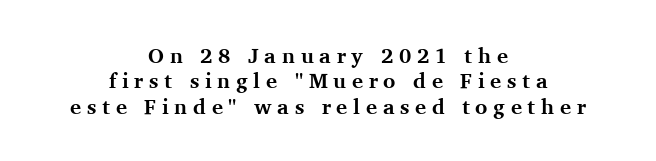
The image shows 21 px bold type, upright; set centered, line spacing 1.21x, unusually wide letter spacing (+0.27 em), not underlined.
